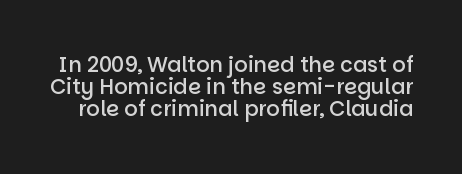
Typographic density is moderately raised because the face is semibold. Posture: upright roman. Words appear dense and cohesive because spacing is normal. This rendering features lettering with no underline. Honestly, the rows look squashed on top of each other.
